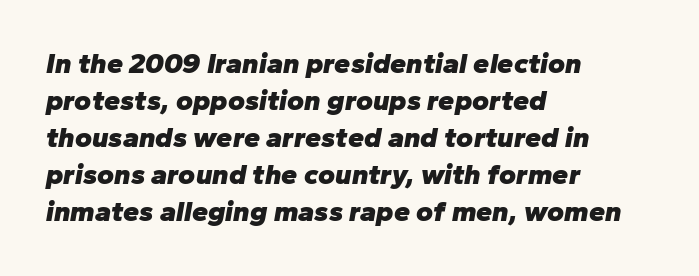
Q: Is the text bold? A: Yes.
Q: Is the text italic (slanted)? A: Yes, it leans right by about 10 degrees.
Q: Is the text underlined? A: No.
Q: How is the paragraph aligned? A: Left-aligned.
Q: Is the spacing between letters normal or unusually wide? A: Normal.
Q: Is the spacing between lines tight, normal or loose? A: Normal.
Q: Width (condensed, normal, or wide)? A: Normal.
Q: Stroke contrast? A: Low.
Q: x-height? A: Medium.
Q: Monospaced? A: No.
